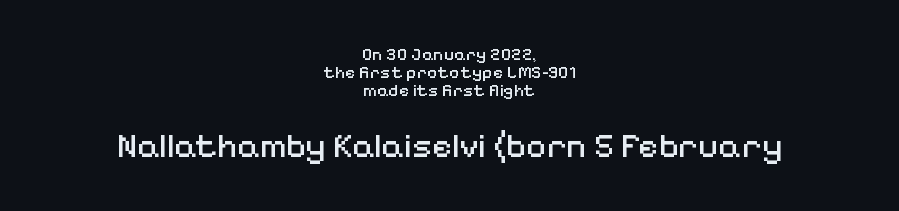
The image shows 35 px regular-weight sans-serif type, upright; set centered, tight line spacing (0.99x), normal letter spacing, not underlined; the second (bottom) block is 1.94x larger; medium stroke contrast and a medium x-height.
